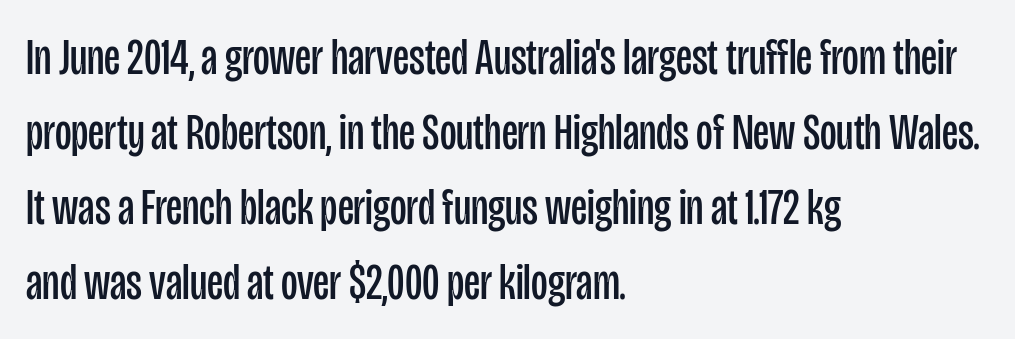
The image shows 51 px regular-weight, condensed sans-serif type, upright; set left-aligned, normal line spacing (1.47x), normal letter spacing, not underlined; low stroke contrast and a large x-height.
